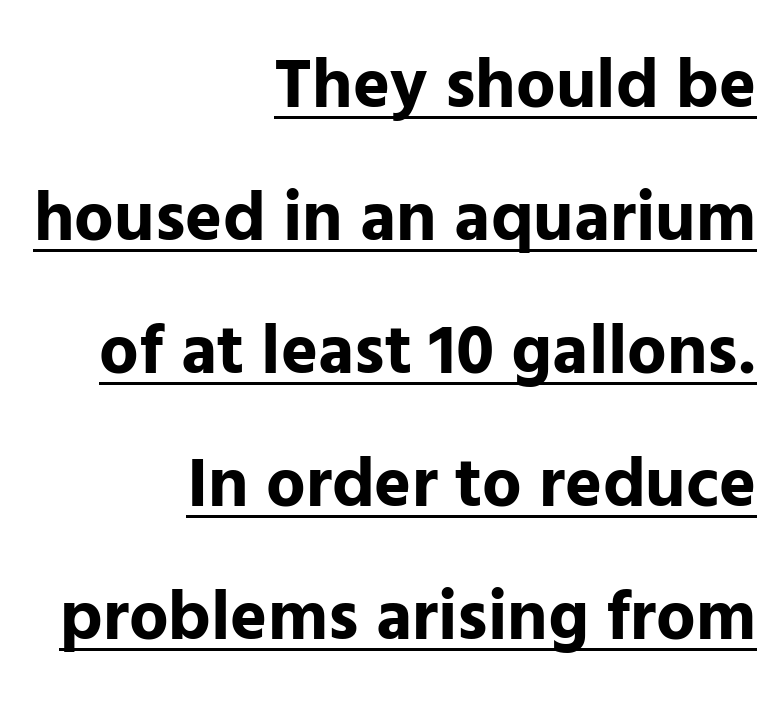
The glyphs in this specimen are sans serif. Looks like someone drew a line under every word here. The paragraph has a hard right edge and a soft left edge. In terms of letterspacing, this is plain default setting. Italic: no, the glyphs are upright roman.
